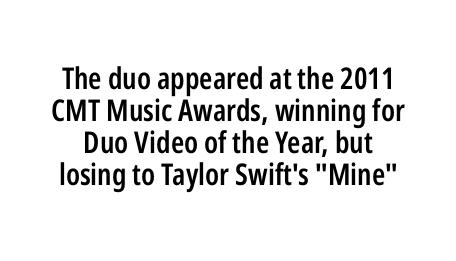
{"serif": "no", "italic": "no", "bold": "semi", "weight": "semibold", "width": "condensed", "stroke_contrast": "low", "x_height": "medium", "monospaced": "no", "underline": "no", "line_spacing": "tight", "line_spacing_ratio": 1.07, "letter_spacing": "normal", "letter_spacing_em": 0.0, "glyph_px": 30}
